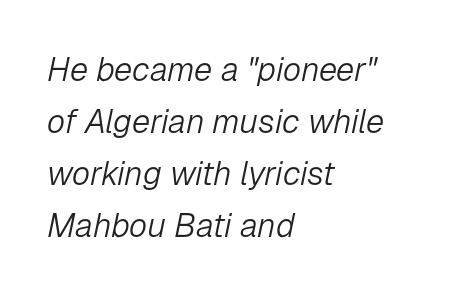
Q: Is the text bold? A: No.
Q: Is the text italic (slanted)? A: Yes, it leans right by about 12 degrees.
Q: Is the text underlined? A: No.
Q: How is the paragraph aligned? A: Left-aligned.
Q: Is the spacing between letters normal or unusually wide? A: Normal.
Q: Is the spacing between lines tight, normal or loose? A: Normal.
Q: Width (condensed, normal, or wide)? A: Normal.
Q: Stroke contrast? A: Low.
Q: x-height? A: Medium.
Q: Monospaced? A: No.
